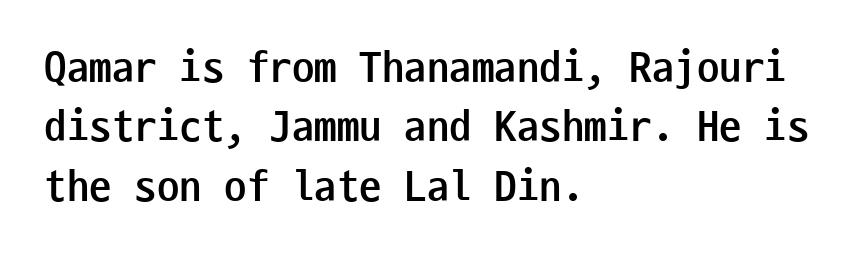
Q: Is the text bold? A: Yes.
Q: Is the text italic (slanted)? A: No, it is upright.
Q: Is the typeface a serif or a sans-serif typeface? A: Sans-serif.
Q: Is the text underlined? A: No.
Q: How is the paragraph aligned? A: Left-aligned.
Q: Is the spacing between letters normal or unusually wide? A: Normal.
Q: Is the spacing between lines tight, normal or loose? A: Normal.
Q: Width (condensed, normal, or wide)? A: Condensed.
Q: Stroke contrast? A: Low.
Q: x-height? A: Medium.
Q: Monospaced? A: Yes.
